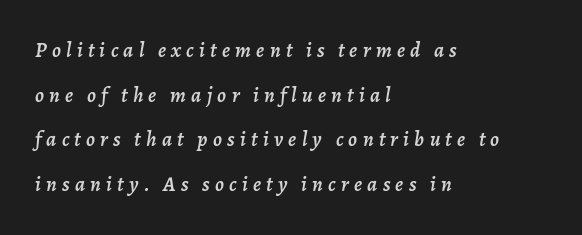
The image shows 21 px text type, italic (leaning right); set left-aligned, loose line spacing (2.13x), unusually wide letter spacing (+0.25 em), not underlined.
